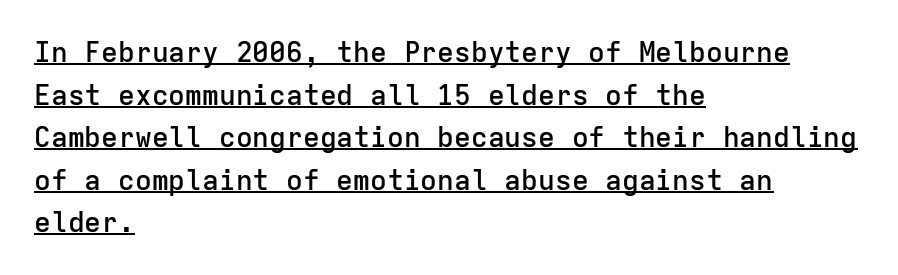
Quick note: underline on. Letterform terminals end flat and unadorned throughout the passage. The lettering stays uniformly vertical, giving the passage a roman look. Look at the stroke-to-counter ratio: somewhat heavy, a semibold. Is the block centered? No — it sits flush against the left margin.
